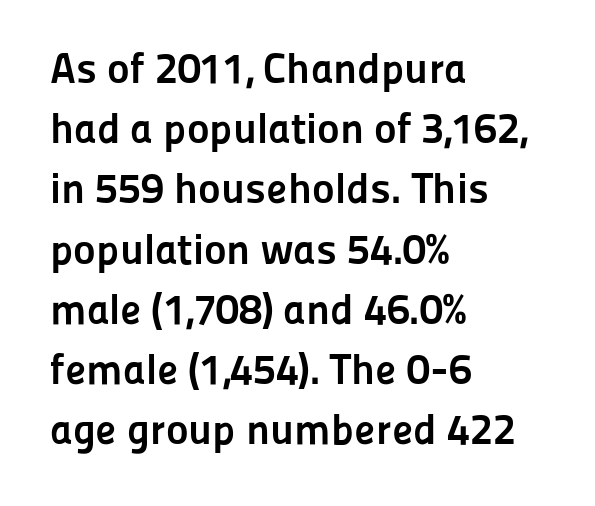
{"serif": "no", "italic": "no", "bold": "yes", "weight": "semibold", "width": "normal", "stroke_contrast": "low", "x_height": "medium", "monospaced": "no", "underline": "no", "align": "left", "line_spacing": "normal", "line_spacing_ratio": 1.4, "letter_spacing": "normal", "letter_spacing_em": 0.0, "glyph_px": 43}
